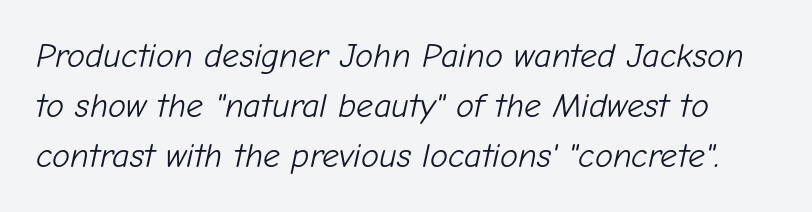
The image shows 34 px light type, italic (leaning right); set normal line spacing (1.47x), normal letter spacing, not underlined; low stroke contrast and a medium x-height.
